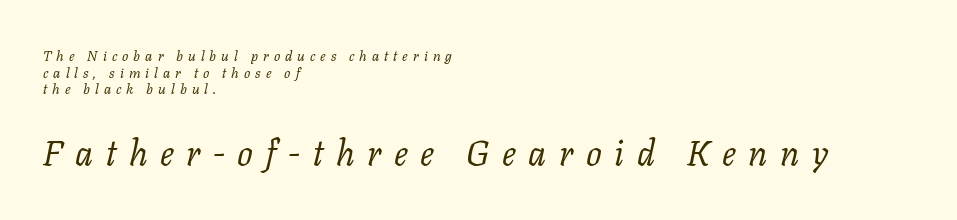
Q: Is the text bold? A: No.
Q: Is the text italic (slanted)? A: Yes, it leans right by about 11 degrees.
Q: Is the typeface a serif or a sans-serif typeface? A: Serif.
Q: Is the text underlined? A: No.
Q: How is the paragraph aligned? A: Left-aligned.
Q: Is the spacing between letters normal or unusually wide? A: Unusually wide.
Q: Which block of text is set in a larger size, the first (top) or the second (bottom)? A: The second (bottom) one.
Q: Width (condensed, normal, or wide)? A: Normal.
Q: Stroke contrast? A: Low.
Q: x-height? A: Medium.
Q: Monospaced? A: No.
